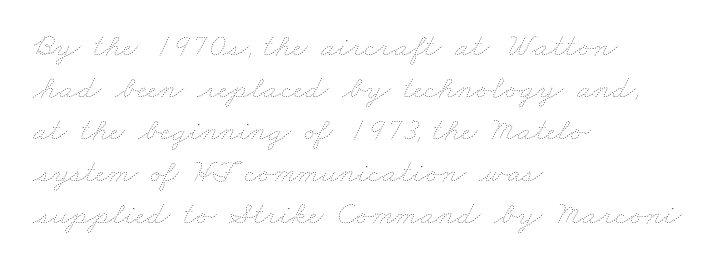
Q: Is the text bold? A: No.
Q: Is the text underlined? A: No.
Q: How is the paragraph aligned? A: Left-aligned.
Q: Is the spacing between letters normal or unusually wide? A: Normal.
Q: Is the spacing between lines tight, normal or loose? A: Normal.
Q: Width (condensed, normal, or wide)? A: Wide.
Q: Stroke contrast? A: Low.
Q: x-height? A: Small.
Q: Monospaced? A: No.
